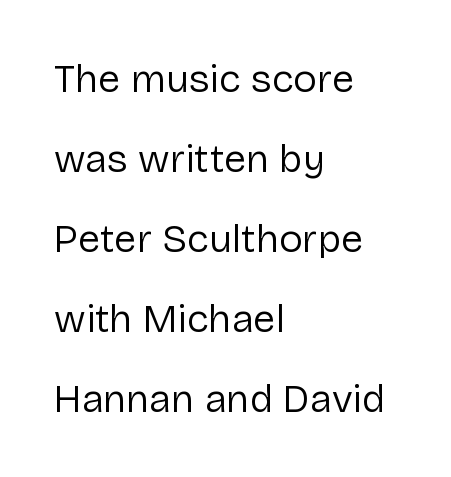
The image shows 40 px regular-weight sans-serif type, upright; set left-aligned, loose line spacing (2.0x), normal letter spacing, not underlined; low stroke contrast and a medium x-height.
